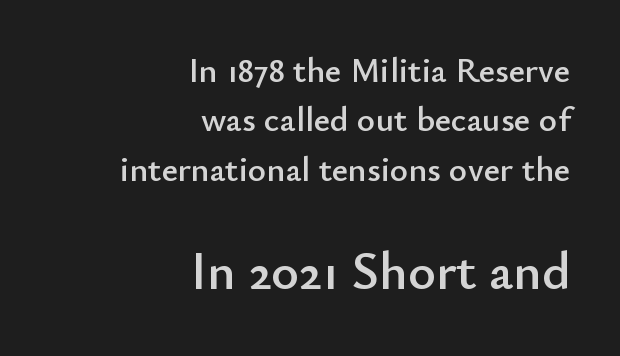
Q: Is the text italic (slanted)? A: No, it is upright.
Q: Is the typeface a serif or a sans-serif typeface? A: Sans-serif.
Q: Is the text underlined? A: No.
Q: How is the paragraph aligned? A: Right-aligned.
Q: Is the spacing between letters normal or unusually wide? A: Normal.
Q: Is the spacing between lines tight, normal or loose? A: Normal.
Q: Which block of text is set in a larger size, the first (top) or the second (bottom)? A: The second (bottom) one.
Q: Width (condensed, normal, or wide)? A: Normal.
Q: Stroke contrast? A: Low.
Q: x-height? A: Small.
Q: Monospaced? A: No.
